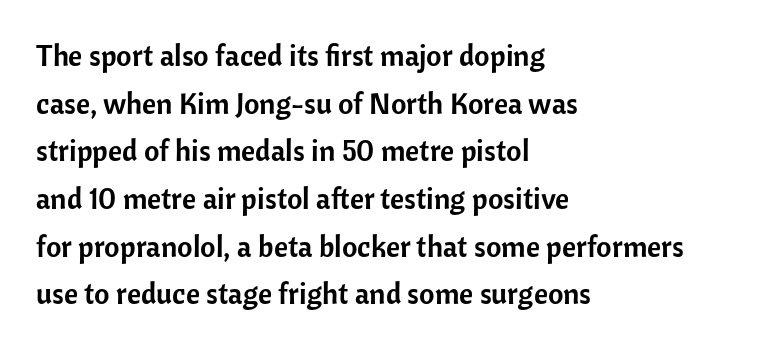
The image shows 30 px sans-serif type, upright; set left-aligned, normal line spacing (1.59x), normal letter spacing, not underlined; low stroke contrast and a medium x-height.
